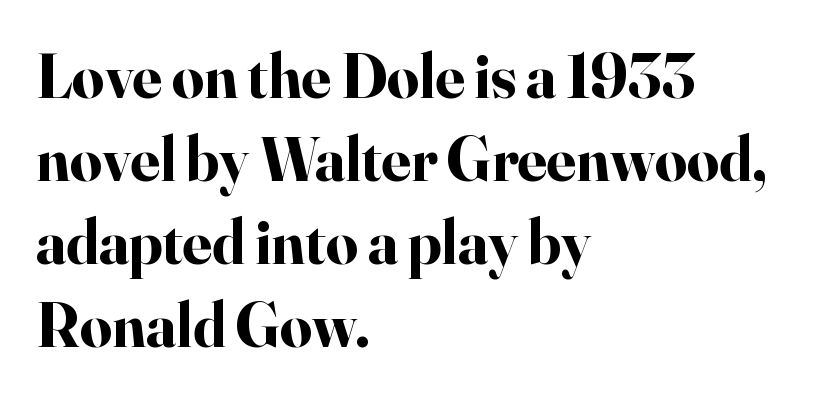
{"serif": "yes", "italic": "no", "bold": "yes", "weight": "bold", "width": "normal", "stroke_contrast": "high", "x_height": "small", "monospaced": "no", "underline": "no", "align": "left", "line_spacing": "normal", "line_spacing_ratio": 1.32, "letter_spacing": "normal", "letter_spacing_em": 0.0, "glyph_px": 63}
